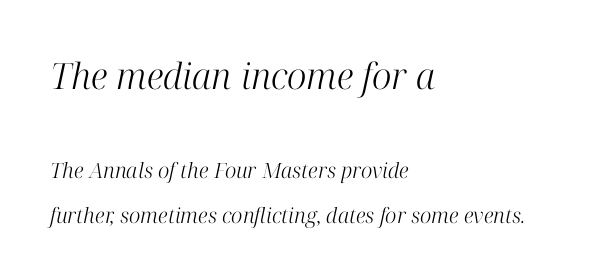
Standard letterfit; no display-style spreading of the glyphs. You can tell it's italic because the verticals aren't actually vertical. Spacing verdict: proportional, widths tailored to each character. Teacher's note: observe the even left margin — that is flush-left alignment. Typesetter's note — upper block bumped up in size, lower block left smaller.
